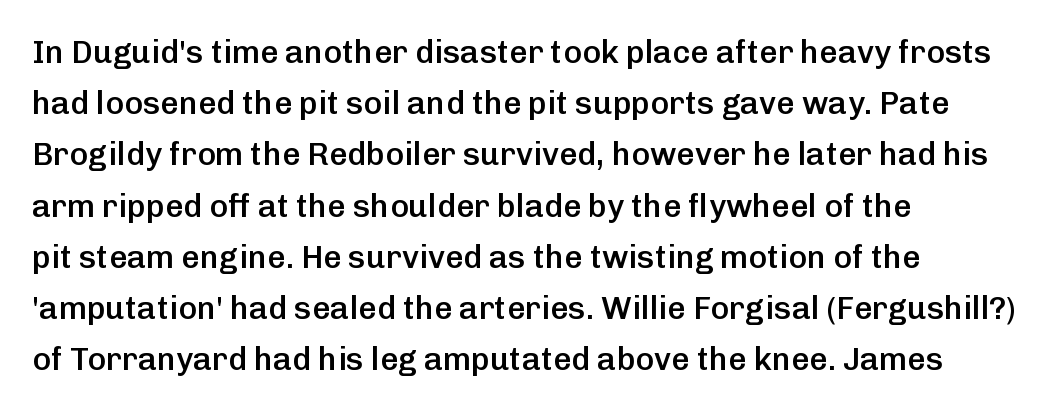
Q: Is the text bold? A: Semi-bold.
Q: Is the text italic (slanted)? A: No, it is upright.
Q: Is the typeface a serif or a sans-serif typeface? A: Sans-serif.
Q: Is the text underlined? A: No.
Q: How is the paragraph aligned? A: Left-aligned.
Q: Is the spacing between letters normal or unusually wide? A: Normal.
Q: Is the spacing between lines tight, normal or loose? A: Normal.
Q: Width (condensed, normal, or wide)? A: Normal.
Q: Stroke contrast? A: Low.
Q: x-height? A: Medium.
Q: Monospaced? A: No.
